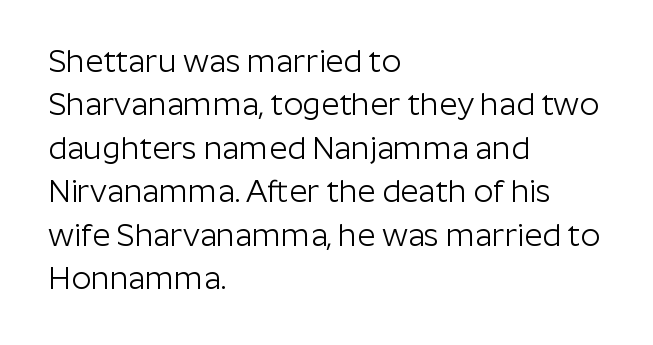
The image shows 31 px light sans-serif type, upright; set left-aligned, normal line spacing (1.4x), normal letter spacing, not underlined; low stroke contrast and a medium x-height.
